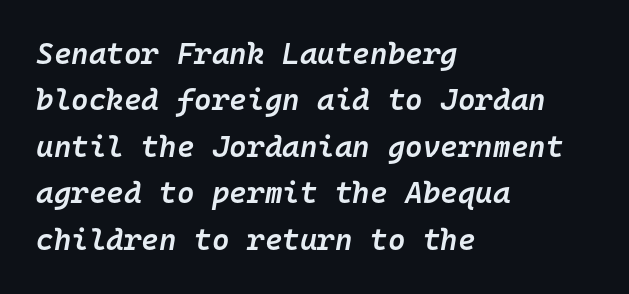
Each letter, wide or thin by design, is forced into the same width here. Quick note: underline off. What weight is shown? A semibold, between regular and bold. Honestly, the row spacing looks completely unremarkable.
